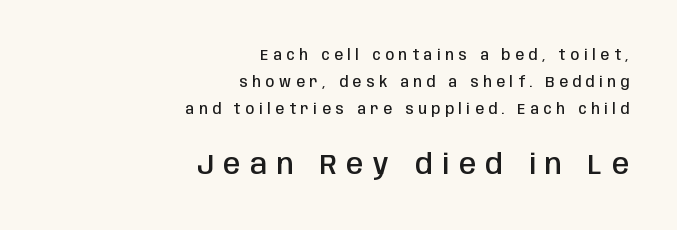
The image shows 28 px semibold, condensed sans-serif type, upright; set right-aligned, loose line spacing (1.93x), unusually wide letter spacing (+0.34 em), not underlined; the second (bottom) block is 2.0x larger; low stroke contrast and a large x-height.
